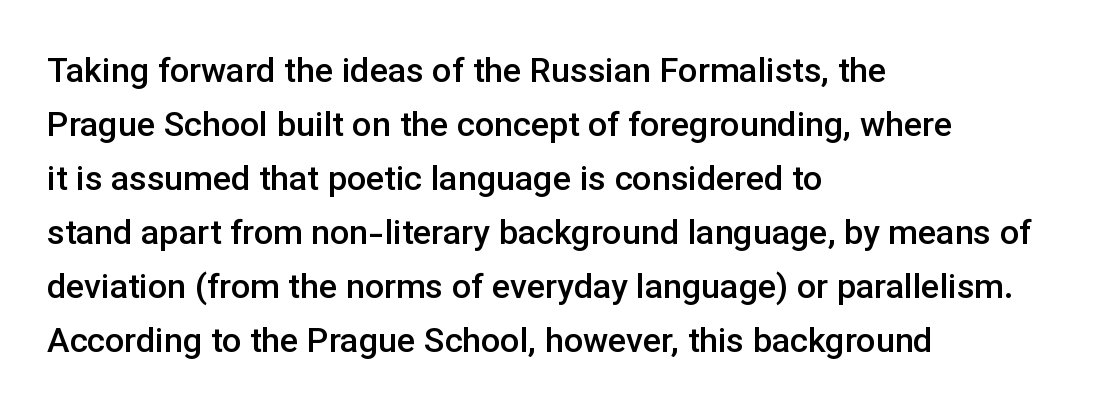
{"serif": "no", "italic": "no", "bold": "semi", "weight": "semibold", "width": "normal", "stroke_contrast": "low", "x_height": "medium", "monospaced": "no", "underline": "no", "align": "left", "line_spacing": "normal", "line_spacing_ratio": 1.59, "letter_spacing": "normal", "letter_spacing_em": 0.0, "glyph_px": 34}
